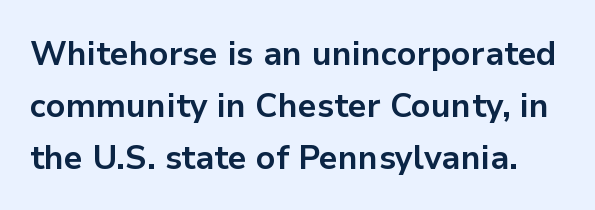
{"serif": "no", "italic": "no", "bold": "yes", "weight": "bold", "width": "normal", "stroke_contrast": "low", "x_height": "medium", "monospaced": "no", "underline": "no", "line_spacing": "normal", "line_spacing_ratio": 1.58, "letter_spacing": "normal", "letter_spacing_em": 0.0, "glyph_px": 33}
